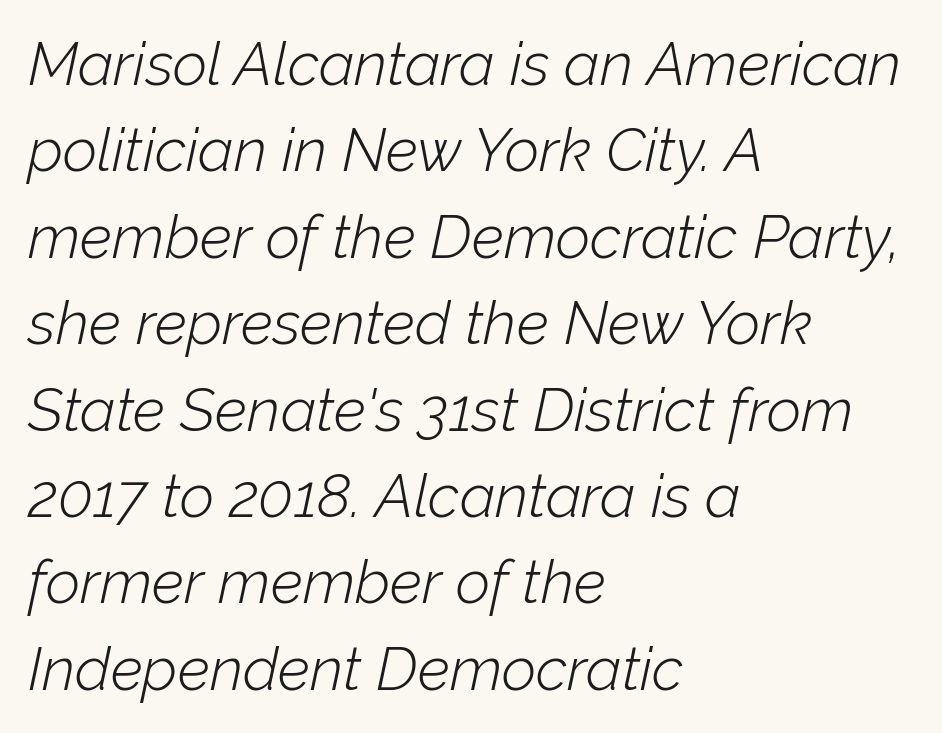
Underlining? Definitely not there. The font's italic variant was chosen for this text. How are the letters spaced? Ordinarily, with no added tracking. Weight class: somewhere from thin through regular.
